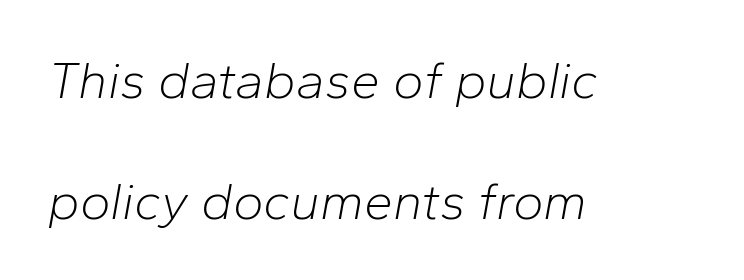
The image shows 52 px light type, italic (leaning right); set left-aligned, loose line spacing (2.32x), normal letter spacing, not underlined; low stroke contrast and a medium x-height.
